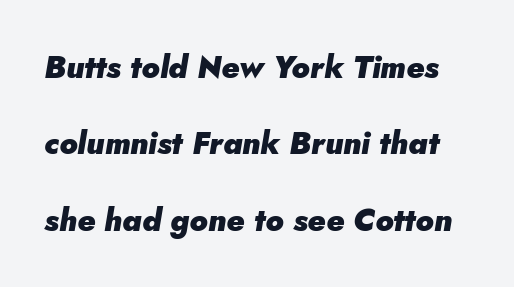
Looking at the ascenders, they clearly lean. Look at the stroke-to-counter ratio: heavy, a bold. Each row of text sits above clean, open space. Look at the tracking — it's just the regular setting, nothing added. Interline gaps are noticeably wide in this sample.
